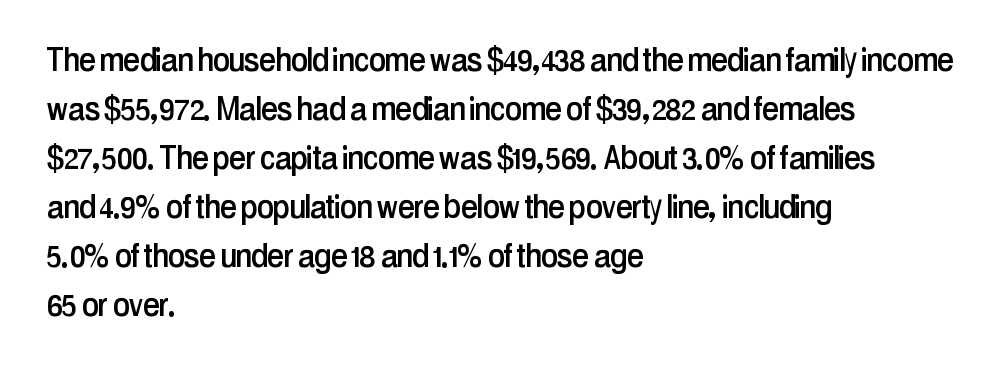
The image shows 38 px condensed sans-serif type, upright; set left-aligned, normal line spacing (1.29x), normal letter spacing, not underlined; low stroke contrast and a medium x-height.
